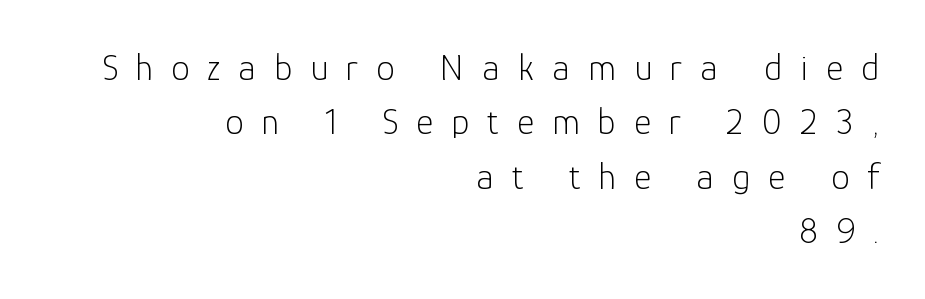
{"serif": "no", "italic": "no", "bold": "no", "weight": "light", "width": "normal", "stroke_contrast": "low", "x_height": "medium", "monospaced": "no", "underline": "no", "align": "right", "line_spacing": "normal", "line_spacing_ratio": 1.47, "letter_spacing": "wide", "letter_spacing_em": 0.49, "glyph_px": 37}
